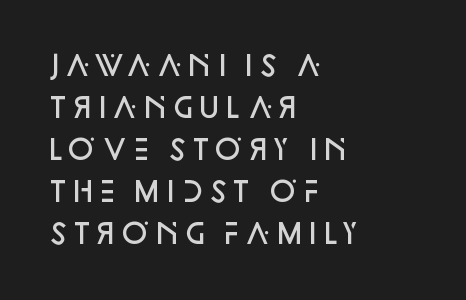
{"italic": "no", "bold": "semi", "underline": "no", "align": "left", "line_spacing": "normal", "line_spacing_ratio": 1.56, "letter_spacing": "normal", "letter_spacing_em": 0.0, "glyph_px": 27}
